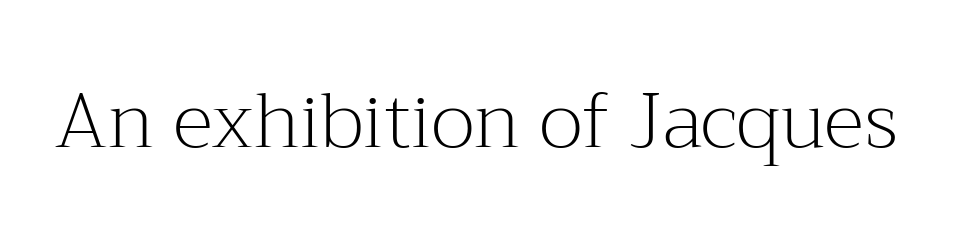
{"serif": "yes", "italic": "no", "bold": "no", "weight": "light", "width": "normal", "stroke_contrast": "medium", "x_height": "medium", "monospaced": "no", "underline": "no", "letter_spacing": "normal", "letter_spacing_em": 0.0, "glyph_px": 76}
